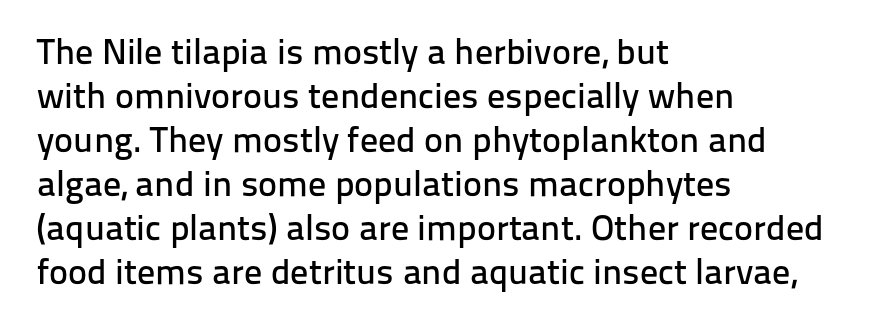
Q: Is the text italic (slanted)? A: No, it is upright.
Q: Is the typeface a serif or a sans-serif typeface? A: Sans-serif.
Q: Is the text underlined? A: No.
Q: How is the paragraph aligned? A: Left-aligned.
Q: Is the spacing between letters normal or unusually wide? A: Normal.
Q: Width (condensed, normal, or wide)? A: Normal.
Q: Stroke contrast? A: Low.
Q: x-height? A: Medium.
Q: Monospaced? A: No.
